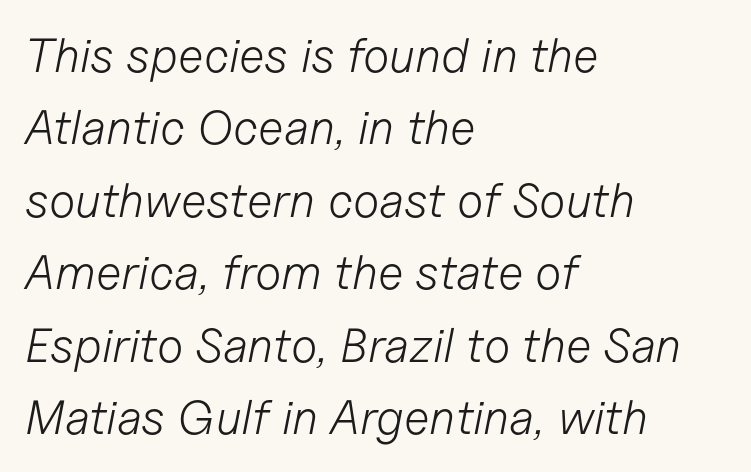
Q: Is the text bold? A: No.
Q: Is the text italic (slanted)? A: Yes, it leans right by about 11 degrees.
Q: Is the text underlined? A: No.
Q: How is the paragraph aligned? A: Left-aligned.
Q: Is the spacing between letters normal or unusually wide? A: Normal.
Q: Is the spacing between lines tight, normal or loose? A: Normal.
Q: Width (condensed, normal, or wide)? A: Normal.
Q: Stroke contrast? A: Low.
Q: x-height? A: Medium.
Q: Monospaced? A: No.
